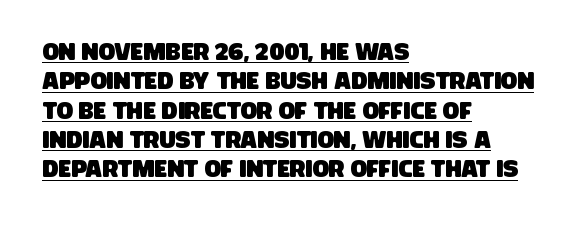
Q: Is the text underlined? A: Yes.
Q: How is the paragraph aligned? A: Left-aligned.
Q: Is the spacing between letters normal or unusually wide? A: Normal.
